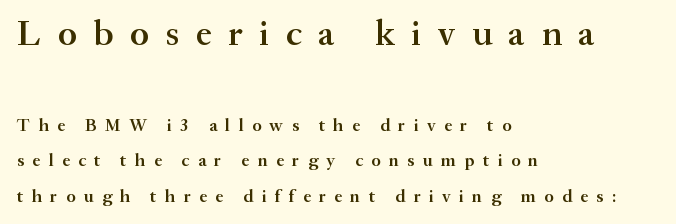
{"serif": "yes", "italic": "no", "bold": "semi", "weight": "semibold", "width": "normal", "stroke_contrast": "medium", "x_height": "small", "monospaced": "no", "underline": "no", "align": "left", "line_spacing": "loose", "line_spacing_ratio": 1.97, "letter_spacing": "wide", "letter_spacing_em": 0.46, "larger_block": "first", "size_ratio": 2.0, "glyph_px": 36}
